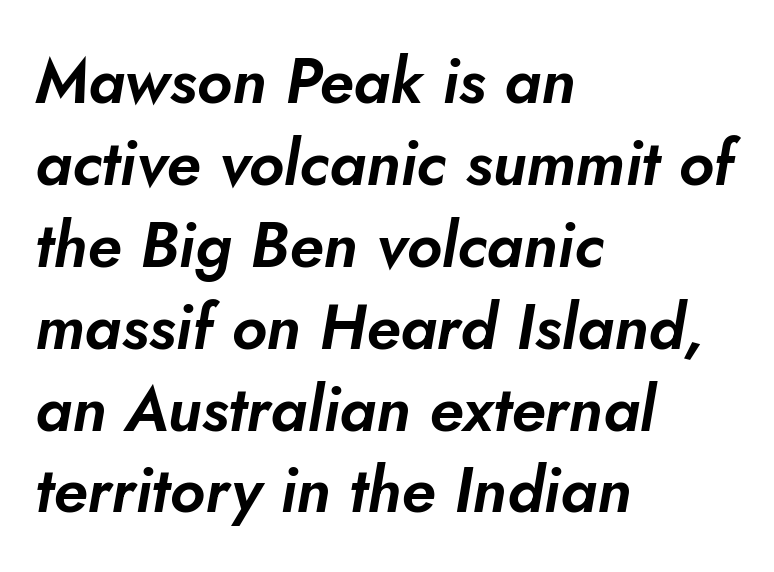
Proportional: the letters do not fall into vertical columns. Inter-character spacing is left at the font's built-in metrics. The space between consecutive lines is moderate. The area under the type is left untouched. The setting favours the left margin, as ordinary paragraphs usually do.
